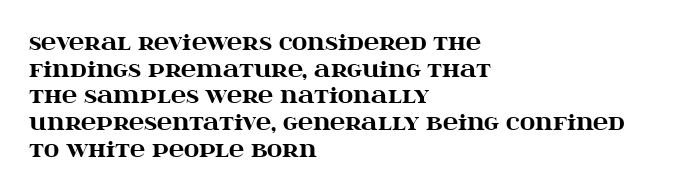
Honestly, the row spacing looks completely unremarkable. Posture: upright roman. Plenty of ink on the page — the face is bold. Typeset ragged right — the left edge is the straight one.
